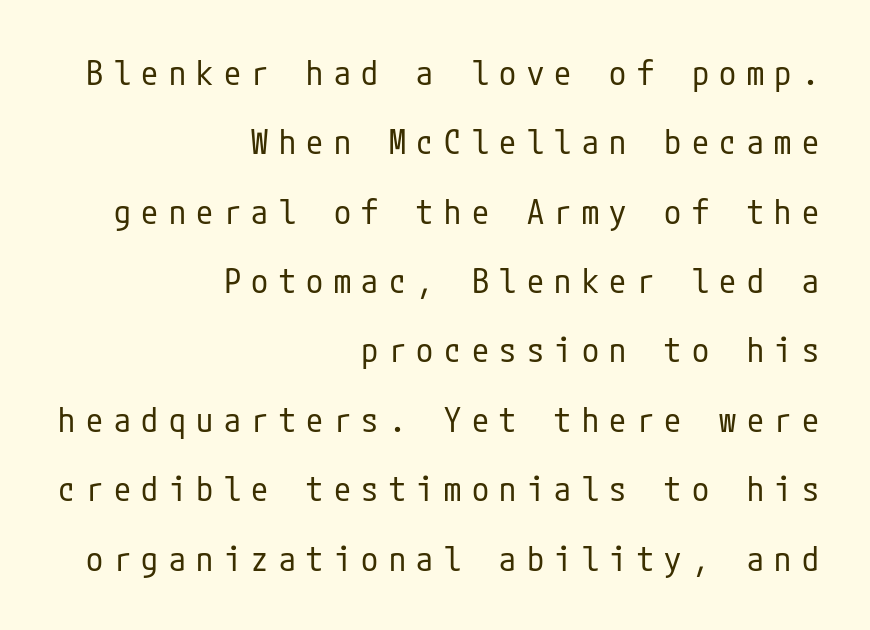
These lines have a slow, spaced-out rhythm from letter to letter. The strokes are not fattened; the text isn't bold. Typographically, this falls in the sans-serif category. Leading: increased. A typesetter would mark this as roman, not italic.
